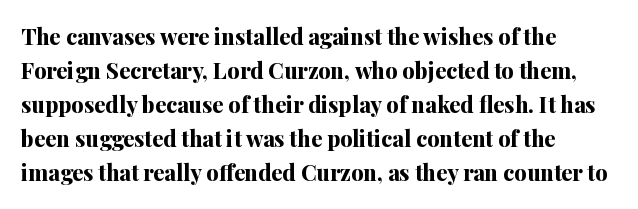
Underline: absent. Default kerning and tracking; the words read as compact shapes. Successive baselines arrive at the customary interval. You can tell it's not italic because the verticals are truly vertical. One-word summary of the alignment: left. These lines carry a lot of weight — the face is fully bold.
